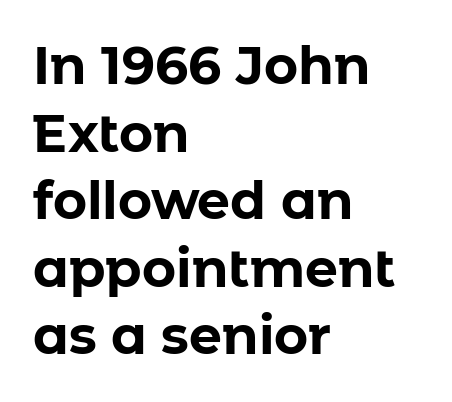
Q: Is the text bold? A: Yes.
Q: Is the text italic (slanted)? A: No, it is upright.
Q: Is the typeface a serif or a sans-serif typeface? A: Sans-serif.
Q: Is the text underlined? A: No.
Q: How is the paragraph aligned? A: Left-aligned.
Q: Is the spacing between letters normal or unusually wide? A: Normal.
Q: Is the spacing between lines tight, normal or loose? A: Normal.
Q: Width (condensed, normal, or wide)? A: Normal.
Q: Stroke contrast? A: Low.
Q: x-height? A: Medium.
Q: Monospaced? A: No.
